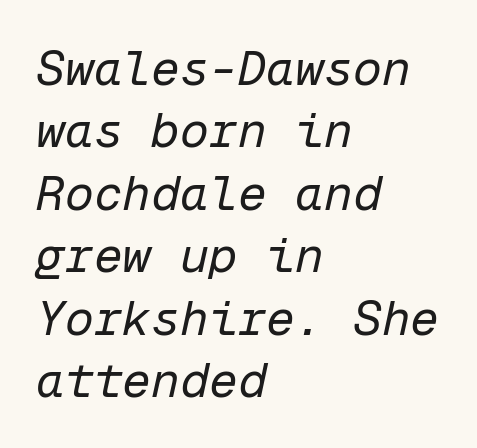
The image shows 48 px regular-weight type, italic (leaning right), monospaced; set left-aligned, normal line spacing (1.3x), normal letter spacing, not underlined; low stroke contrast and a medium x-height.
